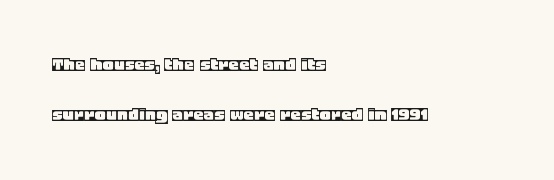
Q: Is the text italic (slanted)? A: No, it is upright.
Q: Is the text underlined? A: No.
Q: How is the paragraph aligned? A: Left-aligned.
Q: Is the spacing between letters normal or unusually wide? A: Normal.
Q: Is the spacing between lines tight, normal or loose? A: Loose.
